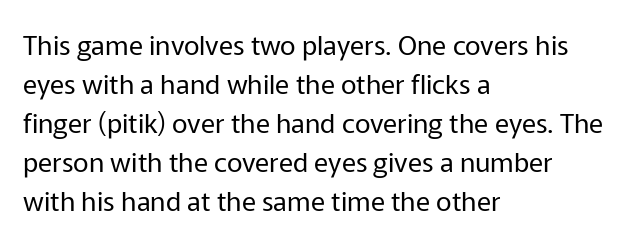
Q: Is the text bold? A: No.
Q: Is the text italic (slanted)? A: No, it is upright.
Q: Is the text underlined? A: No.
Q: How is the paragraph aligned? A: Left-aligned.
Q: Is the spacing between letters normal or unusually wide? A: Normal.
Q: Is the spacing between lines tight, normal or loose? A: Normal.
